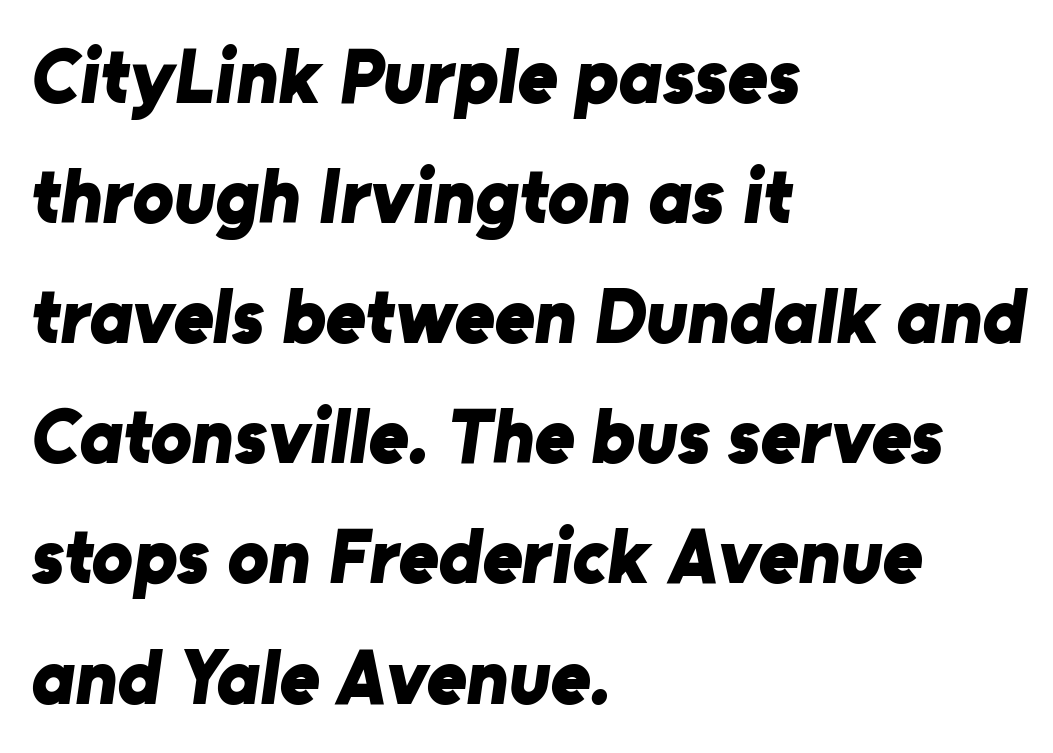
Q: Is the text bold? A: Yes.
Q: Is the typeface a serif or a sans-serif typeface? A: Sans-serif.
Q: Is the text underlined? A: No.
Q: How is the paragraph aligned? A: Left-aligned.
Q: Is the spacing between letters normal or unusually wide? A: Normal.
Q: Is the spacing between lines tight, normal or loose? A: Normal.
Q: Width (condensed, normal, or wide)? A: Normal.
Q: Stroke contrast? A: Low.
Q: x-height? A: Medium.
Q: Monospaced? A: No.
